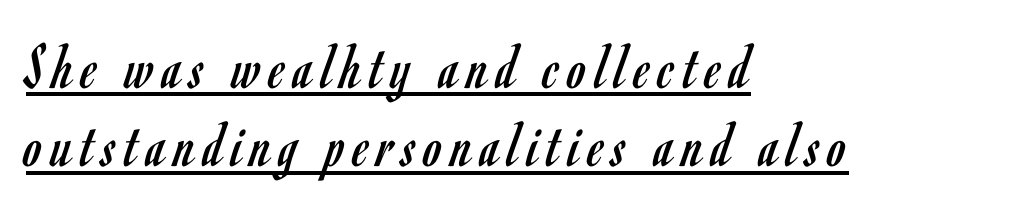
{"serif": "no", "bold": "no", "weight": "regular", "width": "condensed", "stroke_contrast": "low", "x_height": "small", "monospaced": "no", "underline": "yes", "align": "left", "line_spacing_ratio": 1.17, "glyph_px": 67}
